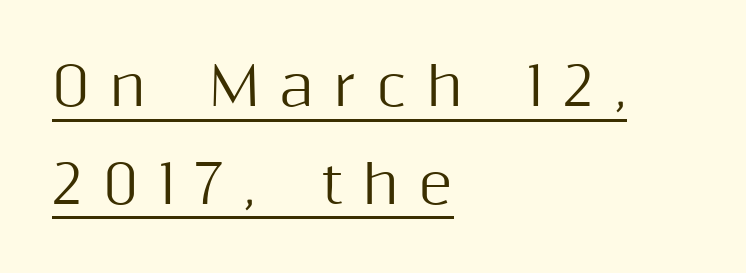
A sans-serif font was chosen for this passage. Vertical strokes here are truly vertical. The rag falls on the right side of this text block. The tracking jumps out immediately: characters are airy and widely separated.
